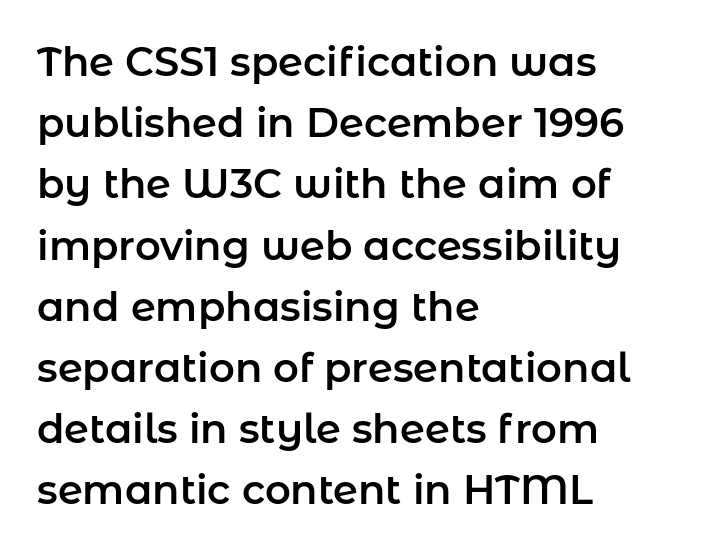
Q: Is the text italic (slanted)? A: No, it is upright.
Q: Is the typeface a serif or a sans-serif typeface? A: Sans-serif.
Q: Is the text underlined? A: No.
Q: How is the paragraph aligned? A: Left-aligned.
Q: Is the spacing between letters normal or unusually wide? A: Normal.
Q: Is the spacing between lines tight, normal or loose? A: Normal.
Q: Width (condensed, normal, or wide)? A: Normal.
Q: Stroke contrast? A: Low.
Q: x-height? A: Medium.
Q: Monospaced? A: No.
